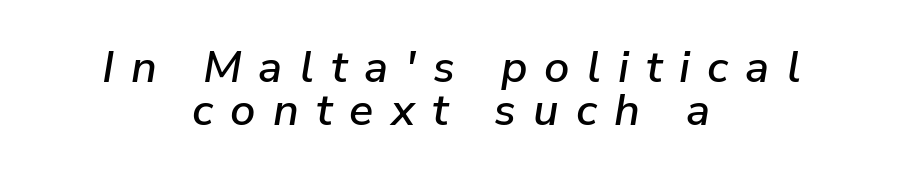
The lettering tilts uniformly, giving the passage an italic look. This sample has the flowing, uneven cadence of proportional lettering. Words appear elongated and porous because spacing is wide. The block of text is dense from top to bottom, with scant space between rows. Alignment: centered.
